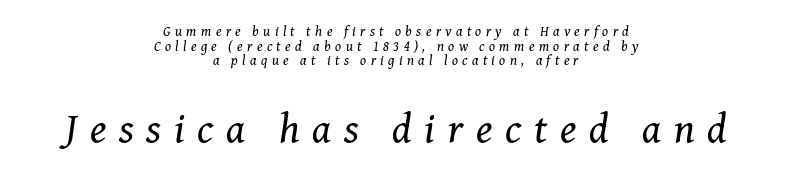
Q: Is the text bold? A: No.
Q: Is the text italic (slanted)? A: Yes, it leans right by about 8 degrees.
Q: Is the typeface a serif or a sans-serif typeface? A: Serif.
Q: Is the text underlined? A: No.
Q: How is the paragraph aligned? A: Centered.
Q: Is the spacing between letters normal or unusually wide? A: Unusually wide.
Q: Is the spacing between lines tight, normal or loose? A: Tight.
Q: Which block of text is set in a larger size, the first (top) or the second (bottom)? A: The second (bottom) one.
Q: Width (condensed, normal, or wide)? A: Normal.
Q: Stroke contrast? A: Medium.
Q: x-height? A: Medium.
Q: Monospaced? A: No.
